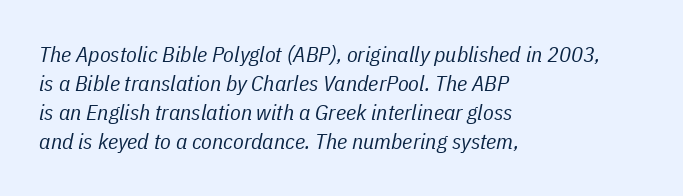
Q: Is the text bold? A: No.
Q: Is the text italic (slanted)? A: Yes, it leans right by about 11 degrees.
Q: Is the text underlined? A: No.
Q: How is the paragraph aligned? A: Left-aligned.
Q: Is the spacing between letters normal or unusually wide? A: Normal.
Q: Is the spacing between lines tight, normal or loose? A: Normal.
